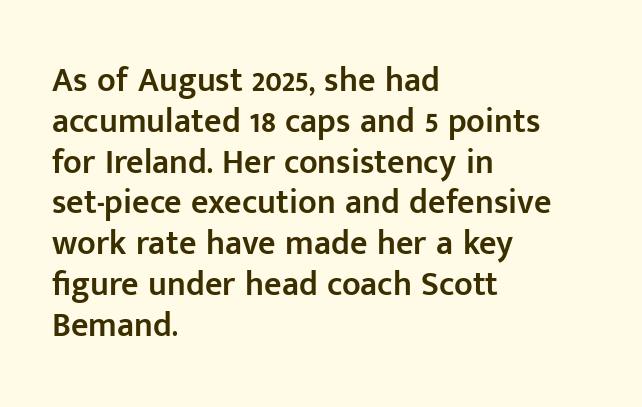
Q: Is the text bold? A: Semi-bold.
Q: Is the text italic (slanted)? A: No, it is upright.
Q: Is the typeface a serif or a sans-serif typeface? A: Sans-serif.
Q: Is the text underlined? A: No.
Q: How is the paragraph aligned? A: Left-aligned.
Q: Is the spacing between letters normal or unusually wide? A: Normal.
Q: Width (condensed, normal, or wide)? A: Normal.
Q: Stroke contrast? A: Low.
Q: x-height? A: Medium.
Q: Monospaced? A: No.
